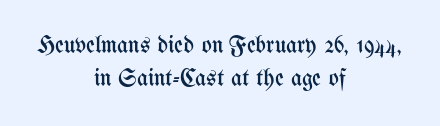
Q: Is the text bold? A: No.
Q: Is the text italic (slanted)? A: No, it is upright.
Q: Is the text underlined? A: No.
Q: How is the paragraph aligned? A: Centered.
Q: Is the spacing between letters normal or unusually wide? A: Normal.
Q: Is the spacing between lines tight, normal or loose? A: Normal.
